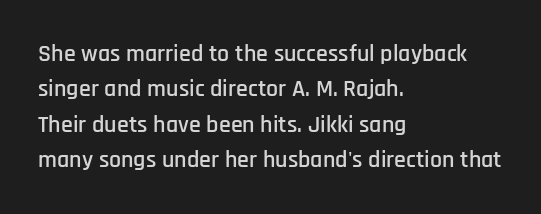
{"italic": "no", "underline": "no", "align": "left", "line_spacing": "normal", "line_spacing_ratio": 1.47, "letter_spacing": "normal", "letter_spacing_em": 0.0, "glyph_px": 24}
